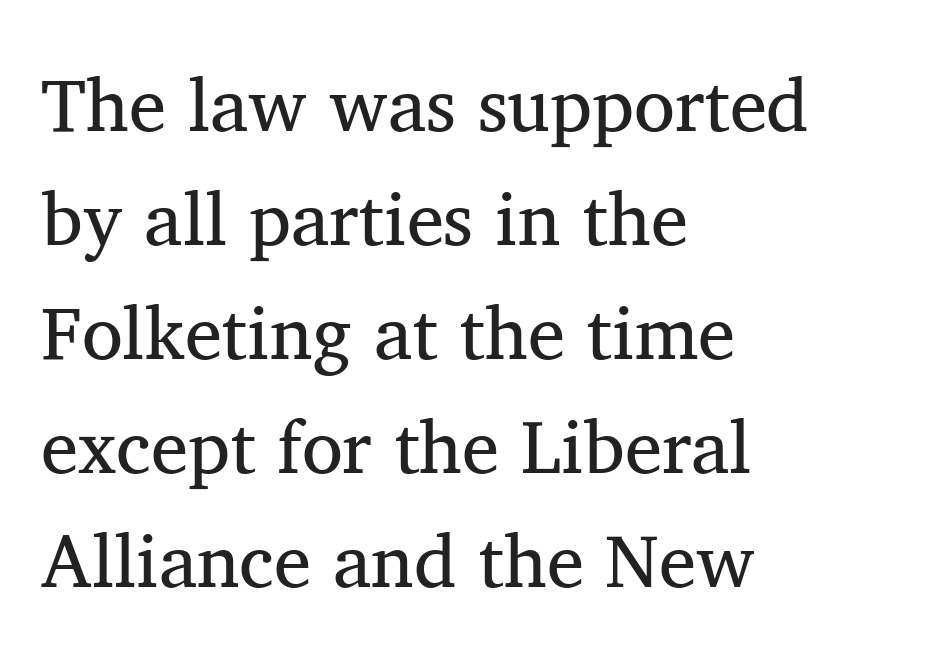
Q: Is the text bold? A: No.
Q: Is the text italic (slanted)? A: No, it is upright.
Q: Is the typeface a serif or a sans-serif typeface? A: Serif.
Q: Is the text underlined? A: No.
Q: How is the paragraph aligned? A: Left-aligned.
Q: Is the spacing between letters normal or unusually wide? A: Normal.
Q: Is the spacing between lines tight, normal or loose? A: Normal.
Q: Width (condensed, normal, or wide)? A: Normal.
Q: Stroke contrast? A: Medium.
Q: x-height? A: Medium.
Q: Monospaced? A: No.
